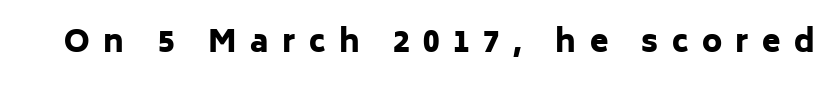
The image shows 30 px heavy sans-serif type, upright; set unusually wide letter spacing (+0.45 em), not underlined; low stroke contrast and a medium x-height.
